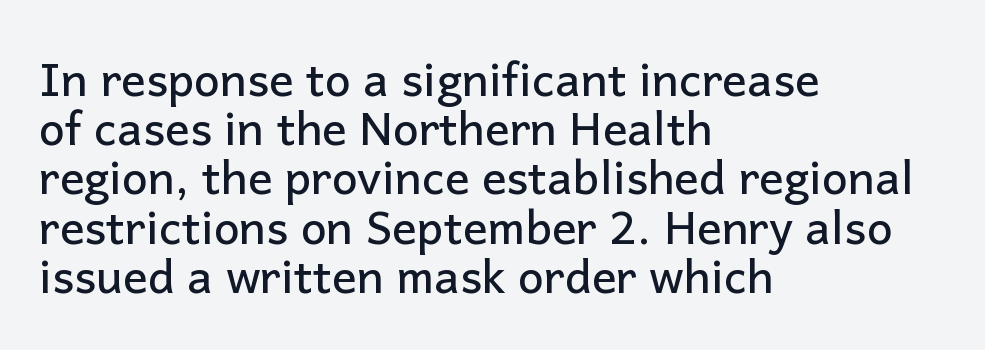
Proportional: the letters do not fall into vertical columns. The axis of the letterforms is exactly vertical. Bare-footed words on every line. Glyph-to-glyph distance matches everyday printed text.
